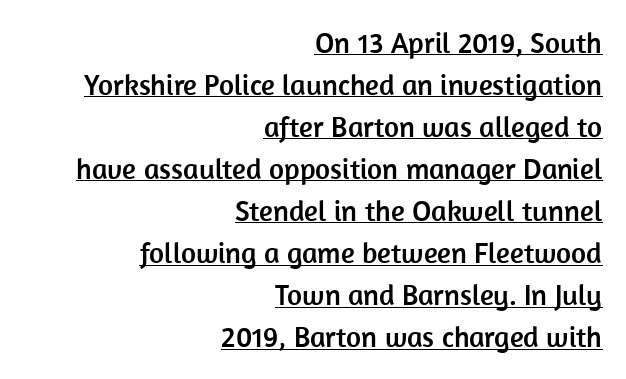
The image shows 29 px sans-serif type, upright; set right-aligned, normal line spacing (1.45x), normal letter spacing, underlined; low stroke contrast and a medium x-height.
